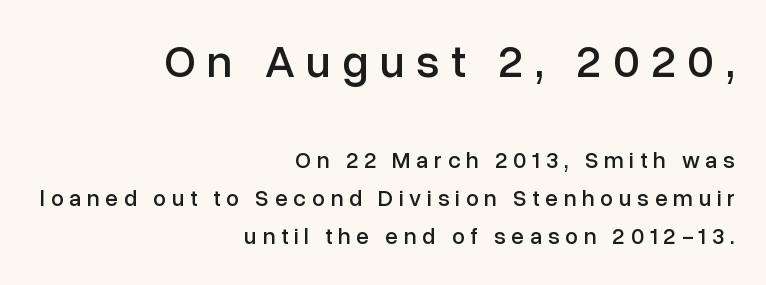
{"serif": "no", "italic": "no", "width": "normal", "stroke_contrast": "low", "x_height": "medium", "monospaced": "no", "underline": "no", "align": "right", "line_spacing": "normal", "line_spacing_ratio": 1.67, "letter_spacing": "wide", "letter_spacing_em": 0.25, "larger_block": "first", "size_ratio": 2.0, "glyph_px": 46}
